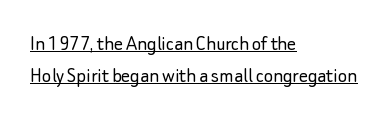
{"italic": "no", "bold": "no", "underline": "yes", "align": "left", "line_spacing": "normal", "line_spacing_ratio": 1.45, "letter_spacing": "normal", "letter_spacing_em": 0.0, "glyph_px": 22}
